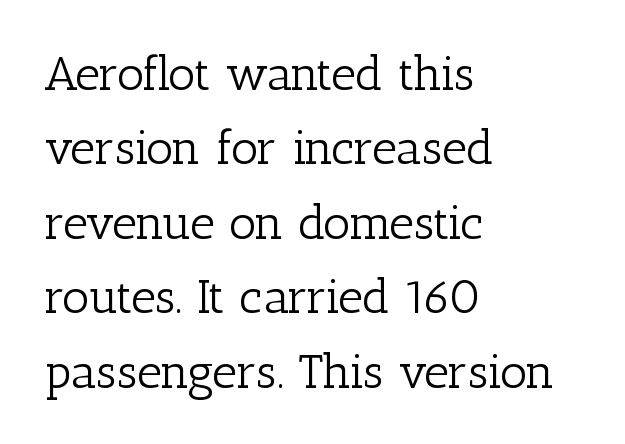
A serif font was chosen for this passage. The face used here is proportionally spaced, like ordinary book or web type. The rendering keeps characters at their native spacing. The ragged edge is on the right, which tells us the setting is flush left.
